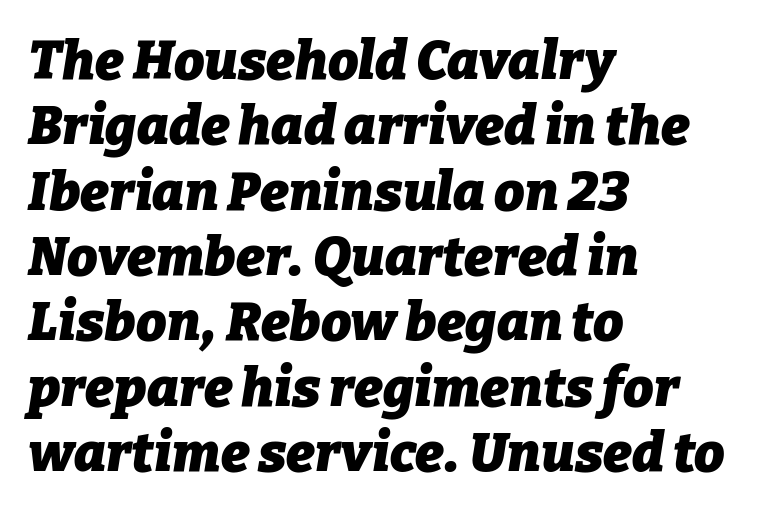
Q: Is the text bold? A: Yes.
Q: Is the text italic (slanted)? A: Yes, it leans right by about 9 degrees.
Q: Is the text underlined? A: No.
Q: How is the paragraph aligned? A: Left-aligned.
Q: Is the spacing between letters normal or unusually wide? A: Normal.
Q: Width (condensed, normal, or wide)? A: Normal.
Q: Stroke contrast? A: Low.
Q: x-height? A: Medium.
Q: Monospaced? A: No.
